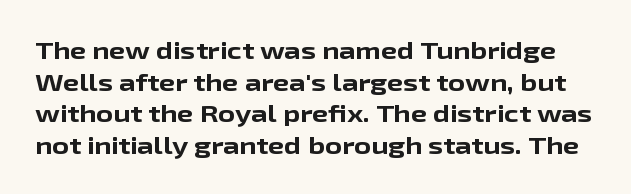
The image shows 23 px bold type, upright; set normal line spacing (1.37x), normal letter spacing, not underlined.
